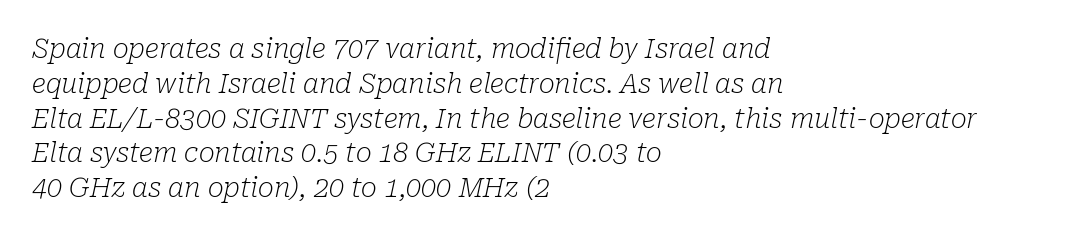
{"italic": "yes", "lean": "right", "slant_degrees": 10, "bold": "no", "underline": "no", "align": "left", "line_spacing": "normal", "line_spacing_ratio": 1.29, "letter_spacing": "normal", "letter_spacing_em": 0.0, "glyph_px": 27}
